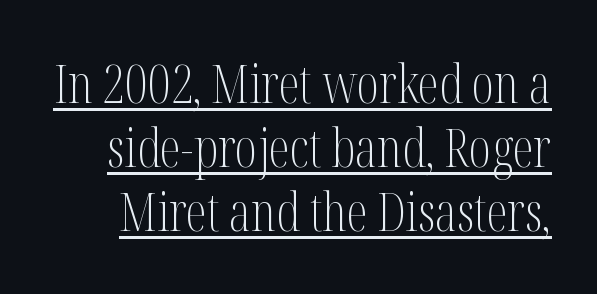
{"serif": "yes", "italic": "no", "bold": "no", "weight": "light", "width": "condensed", "stroke_contrast": "medium", "x_height": "medium", "monospaced": "no", "underline": "yes", "line_spacing_ratio": 1.21, "letter_spacing": "normal", "letter_spacing_em": 0.0, "glyph_px": 53}
